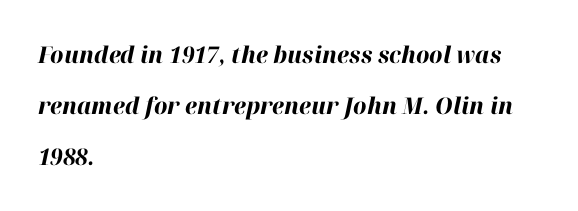
A classic flush-left, rag-right setting is used for this passage. Nobody drew a line under any word here. The strokes are fattened all the way to bold. Default kerning and tracking; the words read as compact shapes. How would I describe the line gaps? Wide and relaxed.
